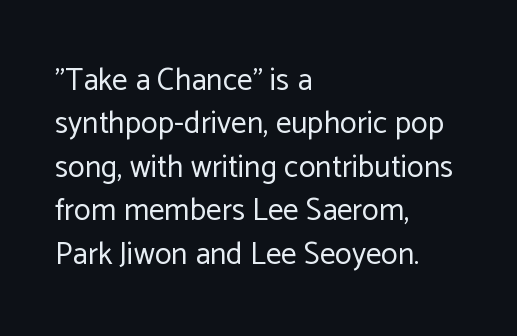
{"serif": "no", "italic": "no", "bold": "no", "weight": "regular", "width": "normal", "stroke_contrast": "low", "x_height": "medium", "monospaced": "no", "underline": "no", "align": "left", "line_spacing": "normal", "line_spacing_ratio": 1.4, "letter_spacing": "normal", "letter_spacing_em": 0.0, "glyph_px": 31}
